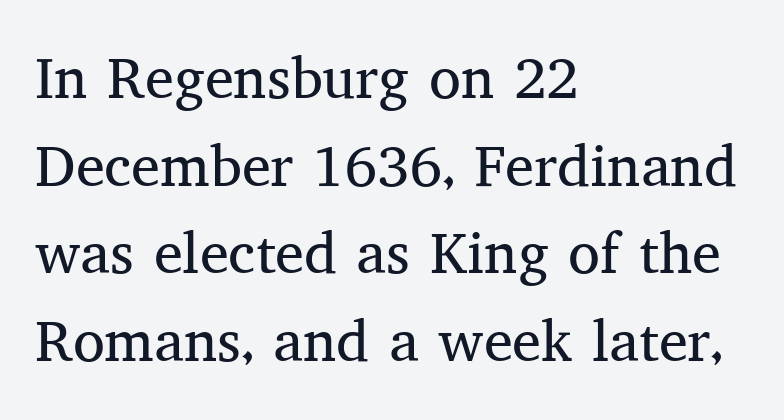
Q: Is the text bold? A: No.
Q: Is the text italic (slanted)? A: No, it is upright.
Q: Is the typeface a serif or a sans-serif typeface? A: Serif.
Q: Is the text underlined? A: No.
Q: How is the paragraph aligned? A: Left-aligned.
Q: Is the spacing between letters normal or unusually wide? A: Normal.
Q: Is the spacing between lines tight, normal or loose? A: Normal.
Q: Width (condensed, normal, or wide)? A: Normal.
Q: Stroke contrast? A: Medium.
Q: x-height? A: Medium.
Q: Monospaced? A: No.
